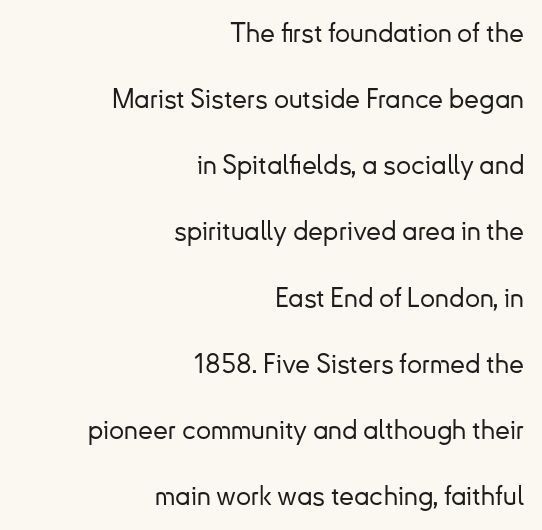
{"italic": "no", "underline": "no", "align": "right", "line_spacing": "loose", "line_spacing_ratio": 2.45, "letter_spacing": "normal", "letter_spacing_em": 0.0, "glyph_px": 27}
